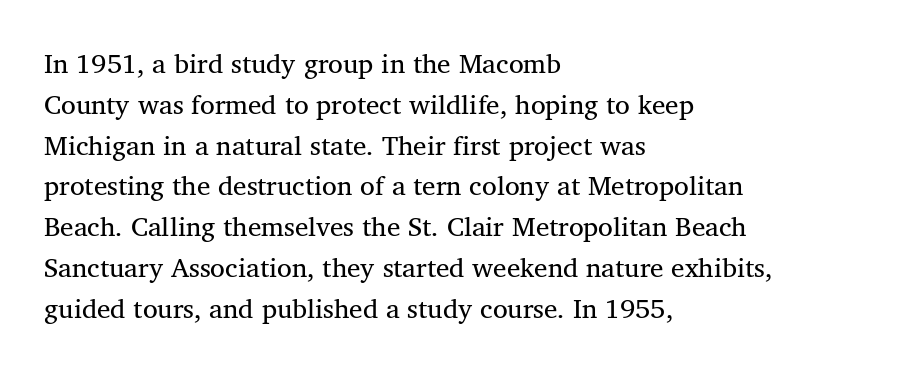
The image shows 27 px text type; set left-aligned, normal line spacing (1.51x), normal letter spacing, not underlined.
